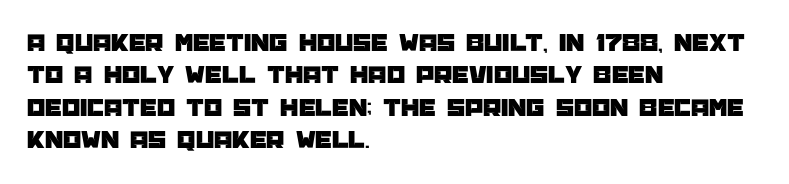
The image shows 26 px text type, upright; set left-aligned, normal line spacing (1.25x), normal letter spacing, not underlined.
